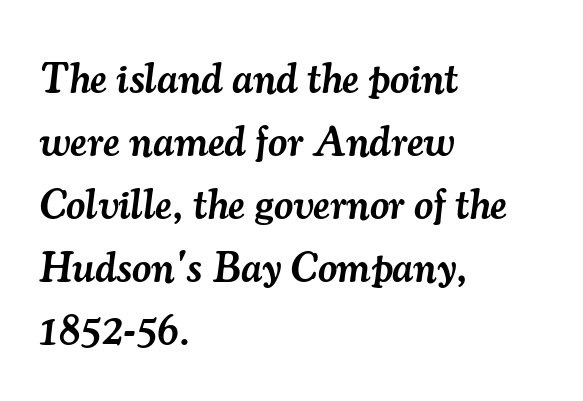
The image shows 42 px semibold serif type, italic (leaning right); set left-aligned, normal line spacing (1.5x), normal letter spacing, not underlined; medium stroke contrast and a small x-height.
